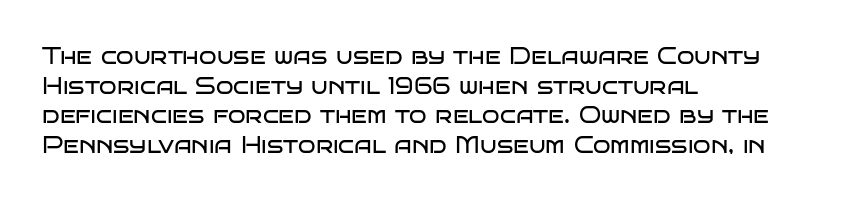
{"italic": "no", "bold": "no", "underline": "no", "align": "left", "line_spacing": "normal", "line_spacing_ratio": 1.29, "letter_spacing": "normal", "letter_spacing_em": 0.0, "glyph_px": 23}
